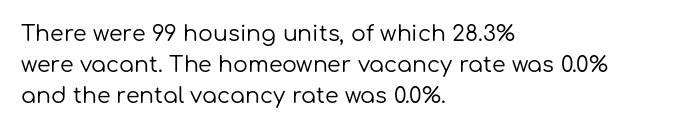
Q: Is the text bold? A: No.
Q: Is the text italic (slanted)? A: No, it is upright.
Q: Is the text underlined? A: No.
Q: How is the paragraph aligned? A: Left-aligned.
Q: Is the spacing between letters normal or unusually wide? A: Normal.
Q: Is the spacing between lines tight, normal or loose? A: Normal.
